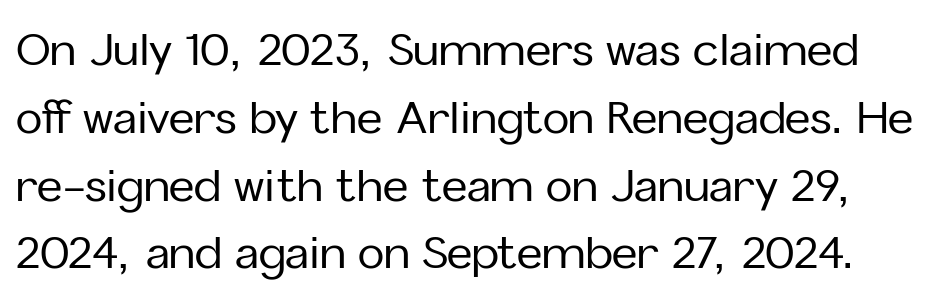
{"serif": "no", "italic": "no", "width": "normal", "stroke_contrast": "low", "x_height": "medium", "monospaced": "no", "underline": "no", "line_spacing": "normal", "line_spacing_ratio": 1.54, "letter_spacing": "normal", "letter_spacing_em": 0.0, "glyph_px": 44}
